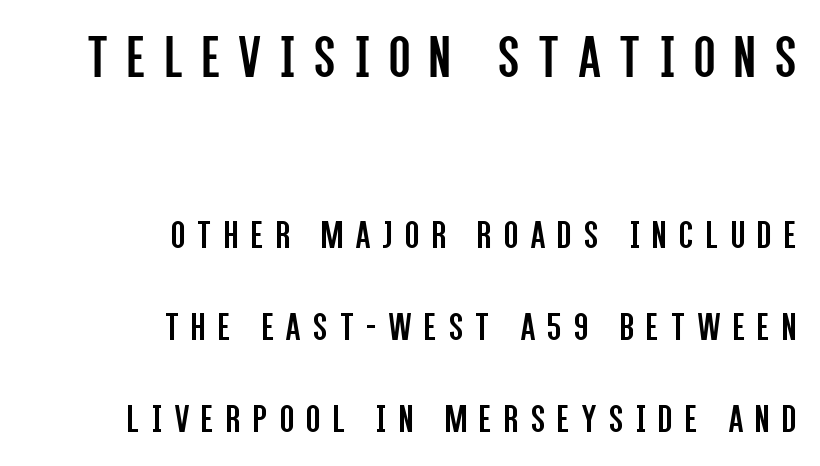
Q: Is the text bold? A: No.
Q: Is the text italic (slanted)? A: No, it is upright.
Q: Is the typeface a serif or a sans-serif typeface? A: Sans-serif.
Q: Is the text underlined? A: No.
Q: How is the paragraph aligned? A: Right-aligned.
Q: Is the spacing between letters normal or unusually wide? A: Unusually wide.
Q: Is the spacing between lines tight, normal or loose? A: Loose.
Q: Which block of text is set in a larger size, the first (top) or the second (bottom)? A: The first (top) one.
Q: Width (condensed, normal, or wide)? A: Condensed.
Q: Stroke contrast? A: Low.
Q: x-height? A: Large.
Q: Monospaced? A: No.
